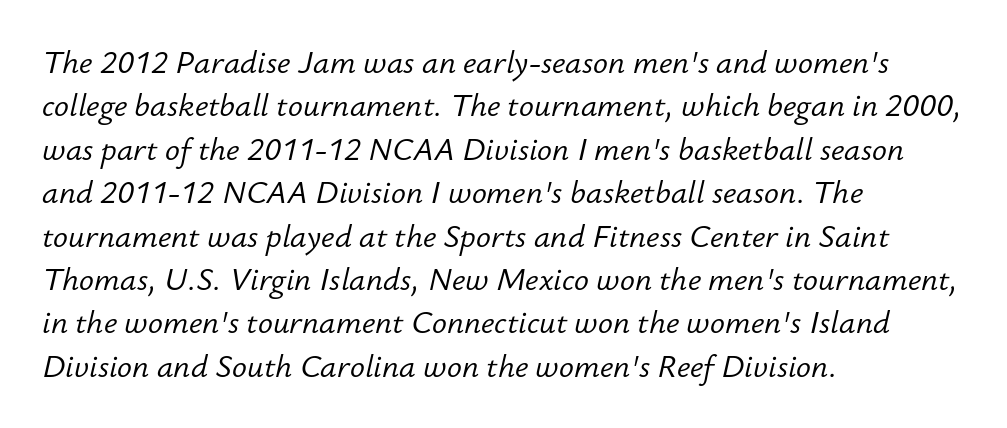
{"italic": "yes", "lean": "right", "slant_degrees": 12, "bold": "no", "weight": "light", "width": "normal", "stroke_contrast": "low", "x_height": "small", "monospaced": "no", "underline": "no", "align": "left", "line_spacing": "normal", "line_spacing_ratio": 1.4, "letter_spacing": "normal", "letter_spacing_em": 0.0, "glyph_px": 31}
